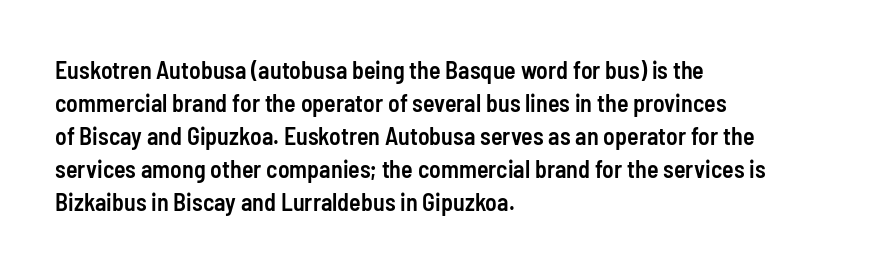
This rendering features lettering with no underline. Firm but not heavy-handed strokes: this text is semibold. Compared with typical body copy, the letter spacing here is the same. This sample is left-justified, so line endings fall wherever the words run out. Normally led — the rows are evenly, conventionally spaced.
